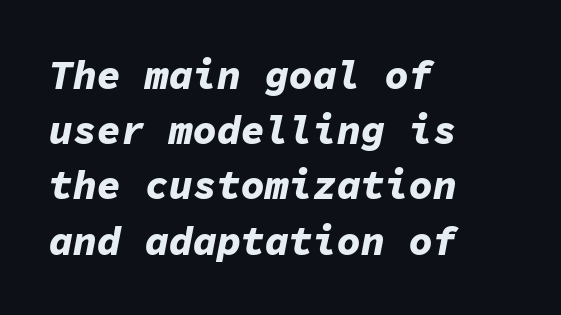
Q: Is the text bold? A: Yes.
Q: Is the text italic (slanted)? A: Yes, it leans right by about 11 degrees.
Q: Is the text underlined? A: No.
Q: How is the paragraph aligned? A: Left-aligned.
Q: Is the spacing between letters normal or unusually wide? A: Normal.
Q: Is the spacing between lines tight, normal or loose? A: Normal.
Q: Width (condensed, normal, or wide)? A: Normal.
Q: Stroke contrast? A: Low.
Q: x-height? A: Medium.
Q: Monospaced? A: Yes.
